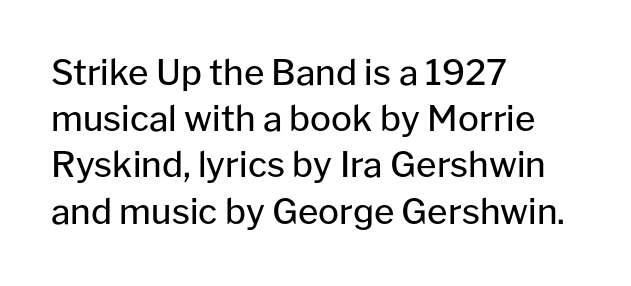
Proportional: the letters do not fall into vertical columns. The lines sit at an ordinary, default distance from one another. The paragraph has a hard left edge and a soft right edge. Letters rest on an invisible, unmarked baseline. The horizontal fit of the characters is conventional and even.
